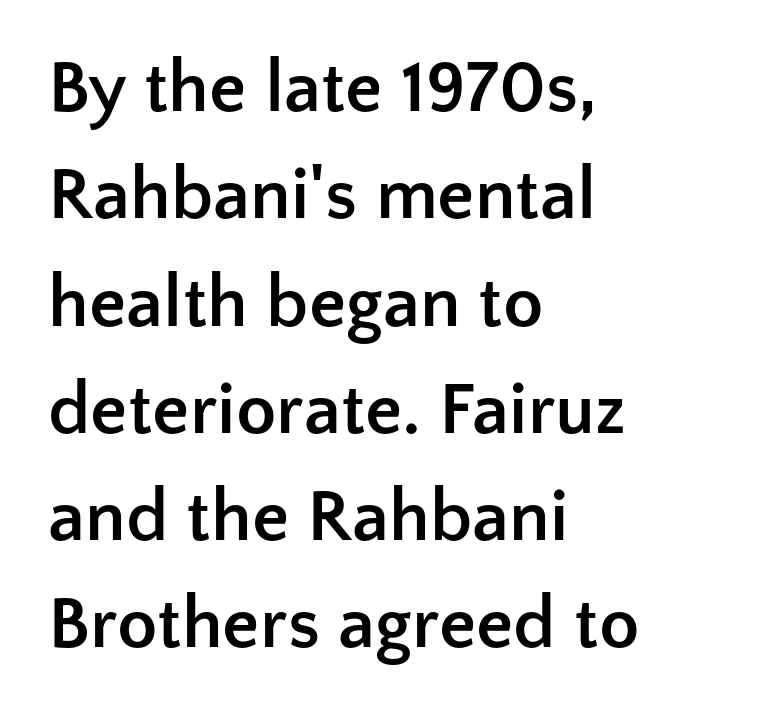
{"serif": "no", "italic": "no", "bold": "yes", "weight": "semibold", "width": "normal", "stroke_contrast": "low", "x_height": "medium", "monospaced": "no", "underline": "no", "align": "left", "line_spacing": "normal", "line_spacing_ratio": 1.45, "letter_spacing": "normal", "letter_spacing_em": 0.0, "glyph_px": 74}
